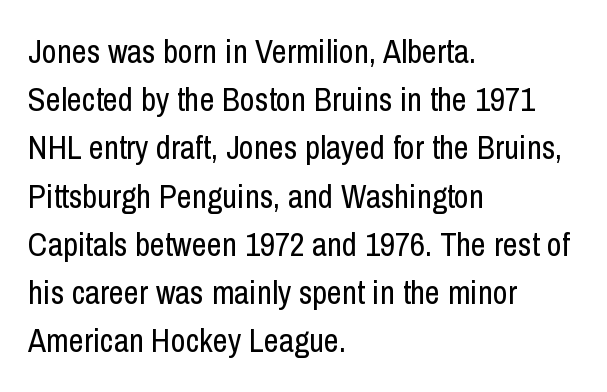
Q: Is the text bold? A: No.
Q: Is the text italic (slanted)? A: No, it is upright.
Q: Is the typeface a serif or a sans-serif typeface? A: Sans-serif.
Q: Is the text underlined? A: No.
Q: How is the paragraph aligned? A: Left-aligned.
Q: Is the spacing between letters normal or unusually wide? A: Normal.
Q: Is the spacing between lines tight, normal or loose? A: Normal.
Q: Width (condensed, normal, or wide)? A: Condensed.
Q: Stroke contrast? A: Low.
Q: x-height? A: Medium.
Q: Monospaced? A: No.
